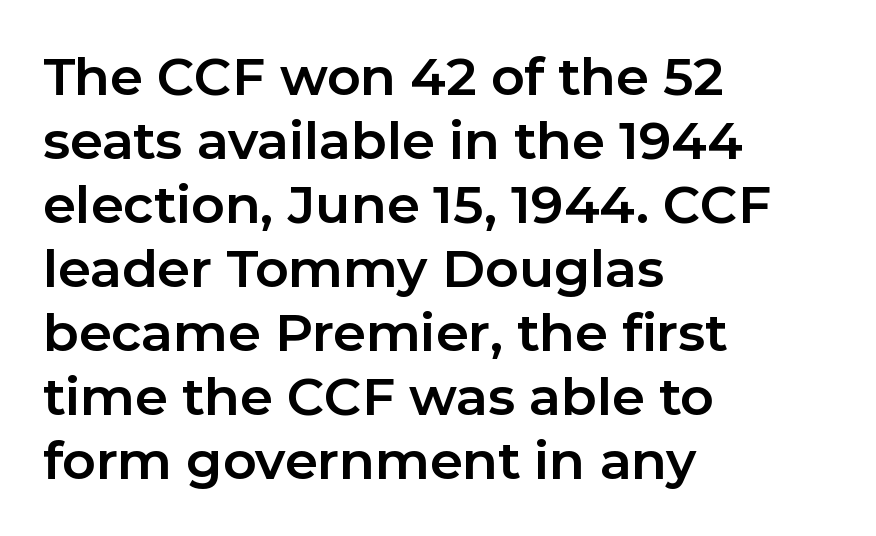
The image shows 52 px bold sans-serif type, upright; set left-aligned, line spacing 1.23x, normal letter spacing, not underlined; low stroke contrast and a medium x-height.
